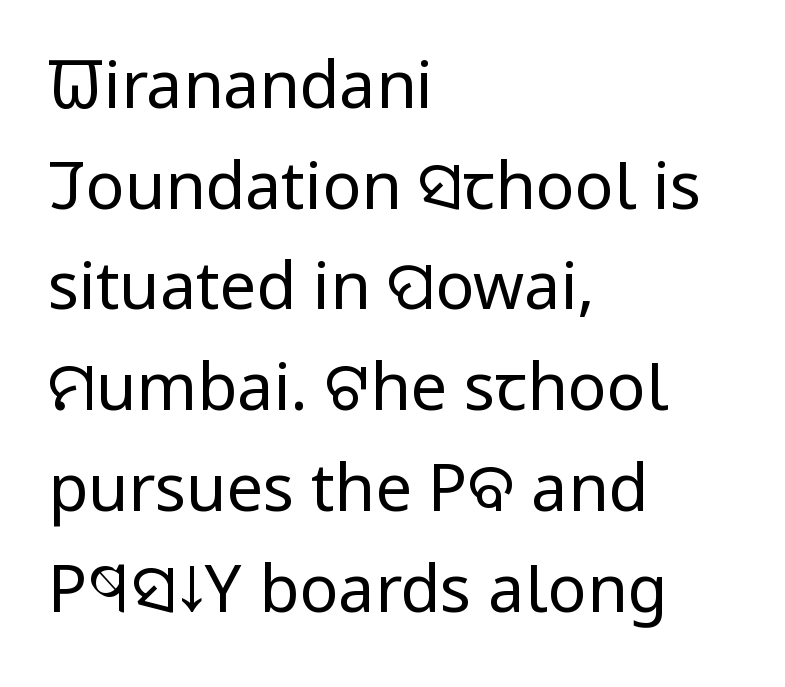
{"serif": "no", "italic": "no", "bold": "no", "weight": "regular", "width": "condensed", "stroke_contrast": "low", "x_height": "large", "monospaced": "no", "underline": "no", "align": "left", "line_spacing": "normal", "line_spacing_ratio": 1.55, "letter_spacing": "normal", "letter_spacing_em": 0.0, "glyph_px": 65}
